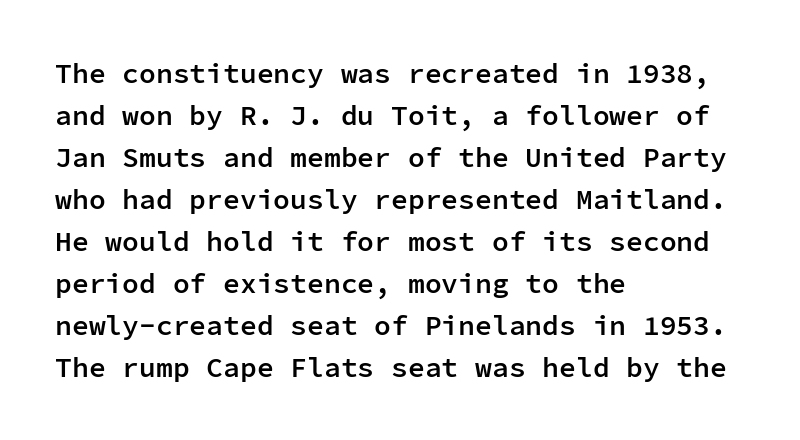
The image shows 28 px semibold sans-serif type, upright, monospaced; set left-aligned, normal line spacing (1.5x), normal letter spacing, not underlined; low stroke contrast and a medium x-height.
